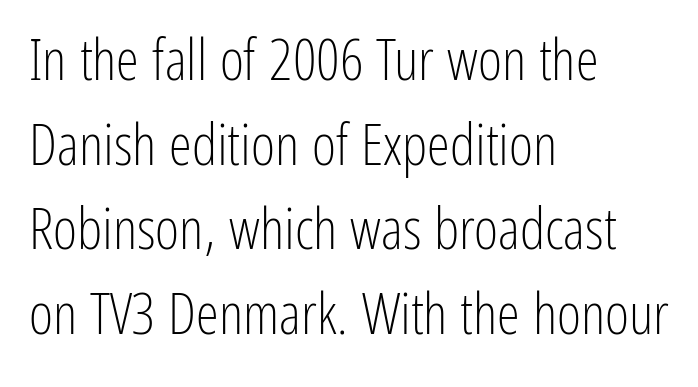
Horizontally, the lines are justified to the leading edge only. A typesetter would call this proportional, since set widths differ per character. Every stem runs plumb, perpendicular to the baseline. Anything drawn beneath the words? Only blank space. Nothing unusual about the tracking: characters are spaced as the font intends.
